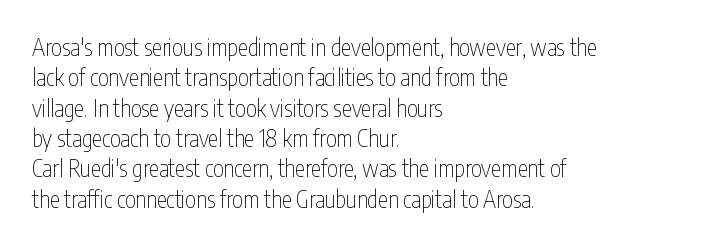
{"italic": "no", "bold": "no", "underline": "no", "align": "left", "line_spacing": "normal", "line_spacing_ratio": 1.32, "letter_spacing": "normal", "letter_spacing_em": 0.0, "glyph_px": 23}
